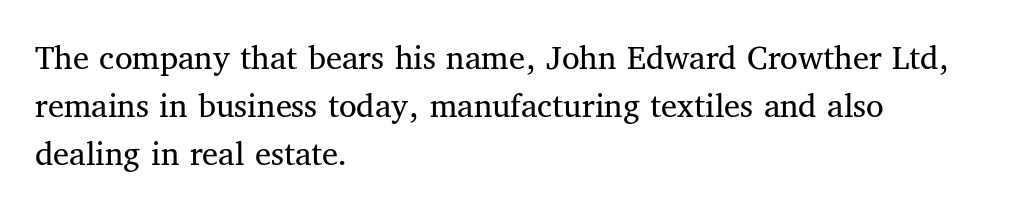
{"serif": "yes", "italic": "no", "bold": "no", "weight": "regular", "width": "normal", "stroke_contrast": "medium", "x_height": "medium", "monospaced": "no", "underline": "no", "align": "left", "line_spacing": "normal", "line_spacing_ratio": 1.33, "letter_spacing": "normal", "letter_spacing_em": 0.0, "glyph_px": 36}
